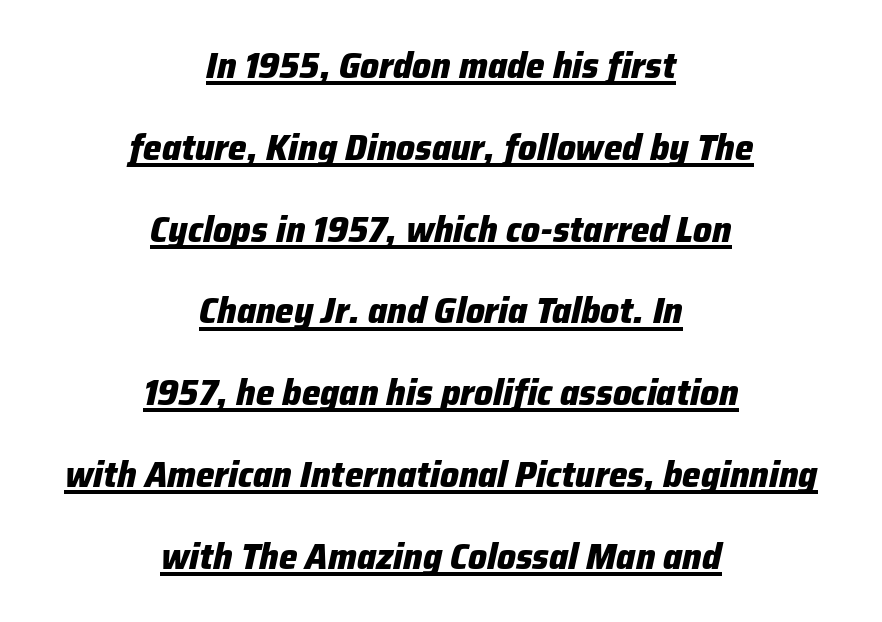
A full-strength bold gives these letters their thick strokes. Descenders here cross a horizontal rule under the line. These lines are rendered in a variable-pitch font. When letters slant like this, we call the style italic. Summary of vertical rhythm: relaxed, with wide interline spacing.
